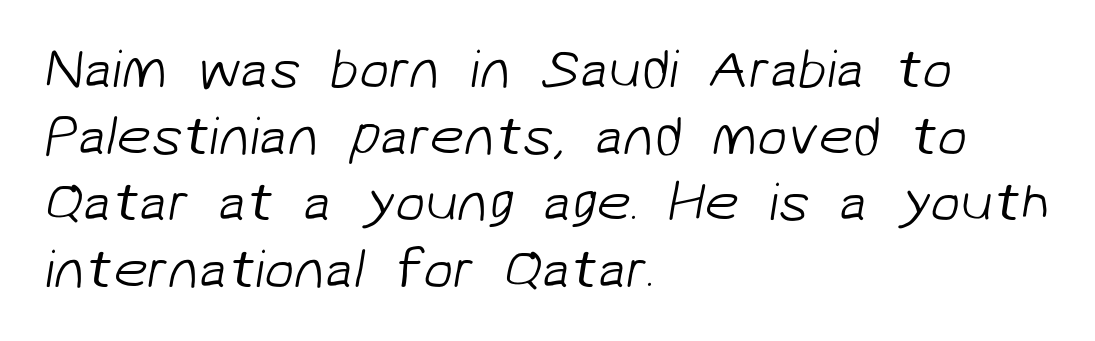
The image shows 55 px light sans-serif type; set left-aligned, line spacing 1.21x, normal letter spacing, not underlined; low stroke contrast and a medium x-height.
